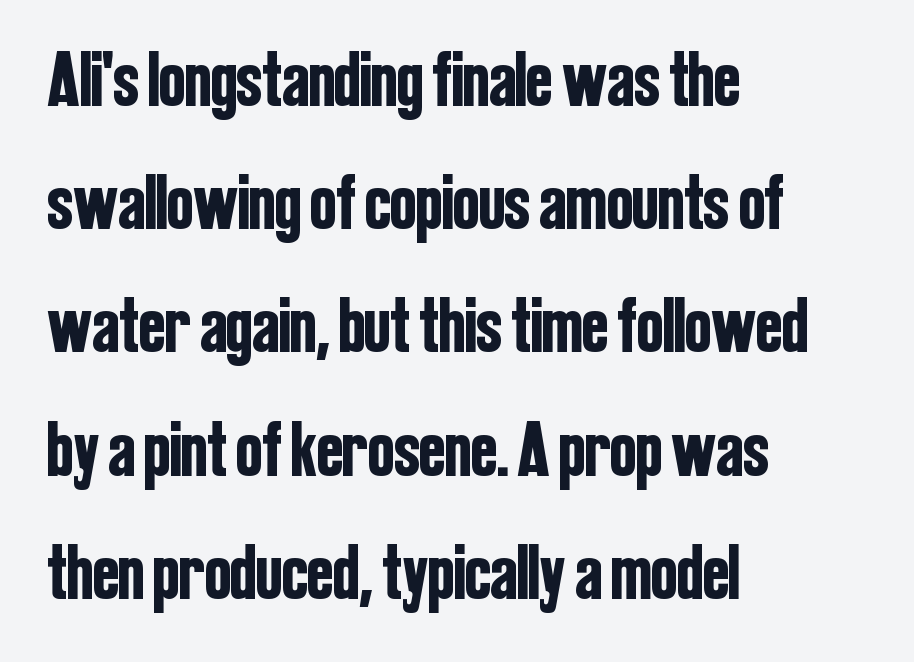
Letterform terminals end flat and unadorned throughout the passage. The letters advance in unequal steps, a hallmark of proportional type. What's the leading like? Ordinary, nothing unusual. Caption: standard tracking, unaltered. Lines of text with bare space underneath. Teacher's note: observe the even left margin — that is flush-left alignment.
